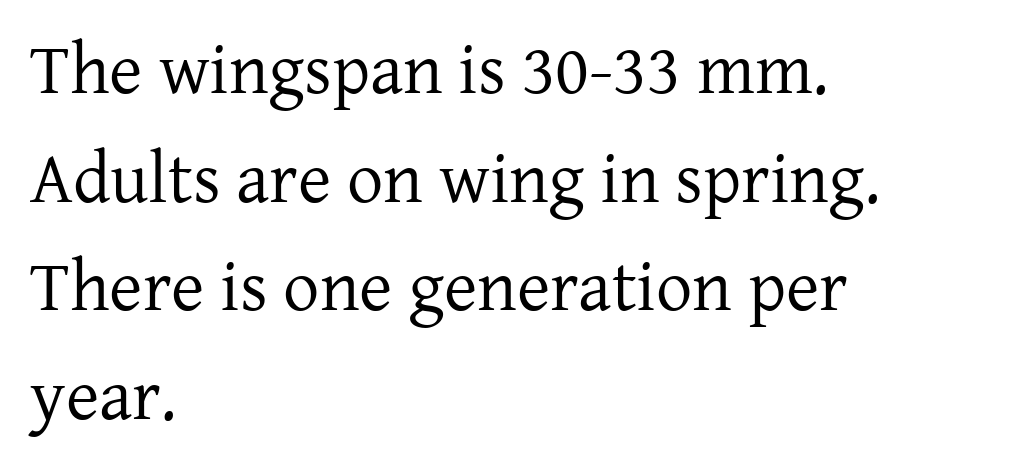
{"serif": "yes", "italic": "no", "bold": "no", "weight": "regular", "width": "normal", "stroke_contrast": "low", "x_height": "medium", "monospaced": "no", "underline": "no", "align": "left", "line_spacing": "normal", "line_spacing_ratio": 1.51, "letter_spacing": "normal", "letter_spacing_em": 0.0, "glyph_px": 72}
